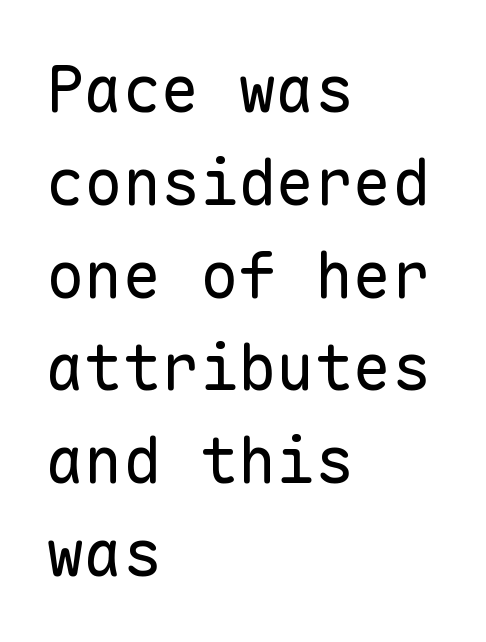
The image shows 64 px regular-weight sans-serif type, upright, monospaced; set left-aligned, normal line spacing (1.45x), normal letter spacing, not underlined; low stroke contrast and a medium x-height.
